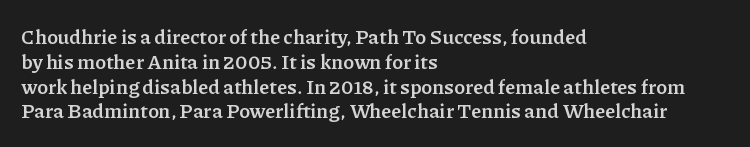
Line starts are locked; line ends wander. Tracking value appears to be zero — textbook default spacing. Style check: upright. Rule under the text: the space is simply empty. Heavy-handed strokes throughout: this text is bold.
